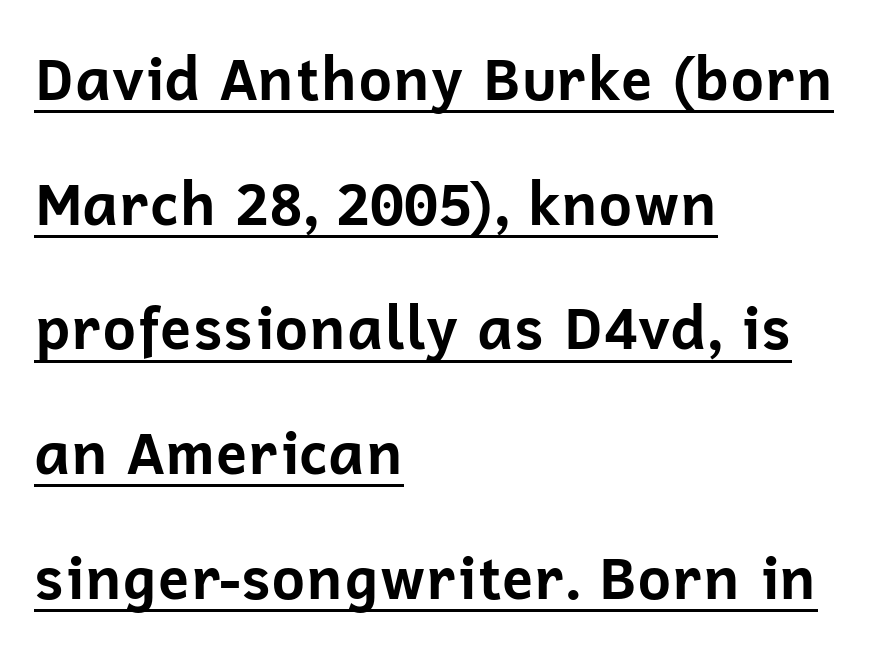
The image shows 58 px bold sans-serif type, upright; set left-aligned, loose line spacing (2.15x), normal letter spacing, underlined; low stroke contrast and a medium x-height.
